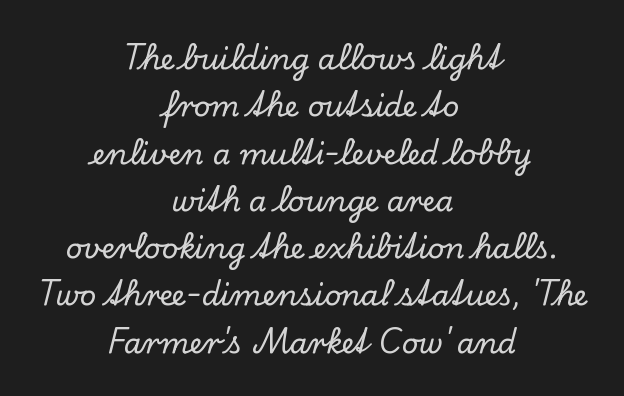
{"serif": "yes", "width": "normal", "stroke_contrast": "low", "x_height": "small", "monospaced": "no", "underline": "no", "align": "center", "line_spacing": "normal", "line_spacing_ratio": 1.63, "letter_spacing": "normal", "letter_spacing_em": 0.0, "glyph_px": 29}
